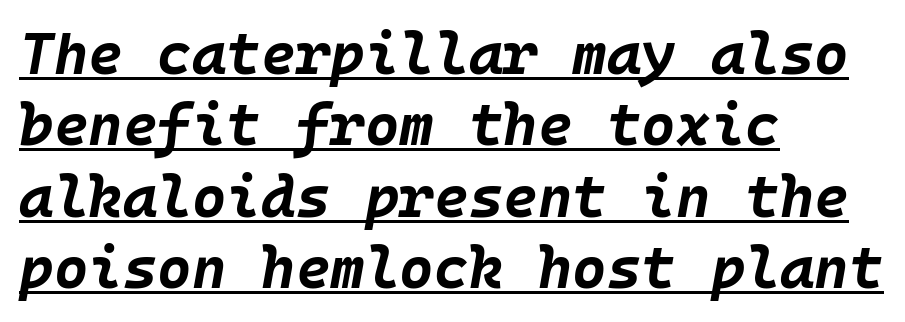
The image shows 59 px bold type, italic (leaning right); set left-aligned, line spacing 1.21x, normal letter spacing, underlined; low stroke contrast and a large x-height.
